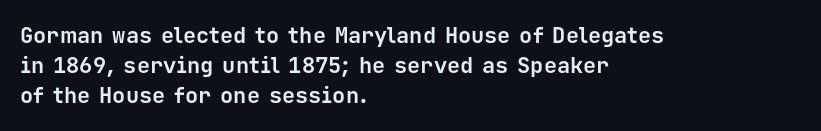
The image shows 22 px bold type, upright; set left-aligned, normal line spacing (1.37x), normal letter spacing, not underlined.
